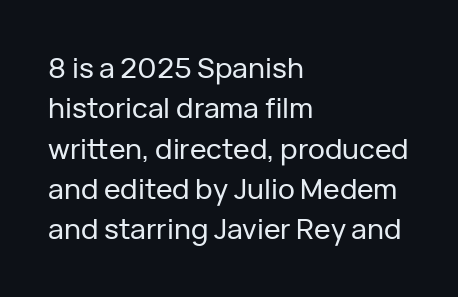
Characters remain perfectly vertical along every line. Varying glyph widths throughout — classic text-font behaviour. The face used here is a sans, in the tradition of grotesques and geometrics. Which margin do the lines hug? The left one — the right edge is uneven. Whoever set this chose a conventional vertical rhythm.
